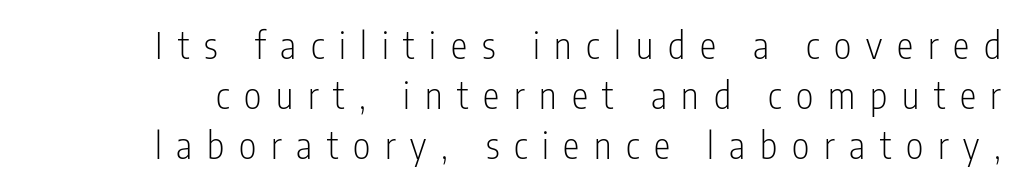
Q: Is the text bold? A: No.
Q: Is the text italic (slanted)? A: No, it is upright.
Q: Is the typeface a serif or a sans-serif typeface? A: Sans-serif.
Q: Is the text underlined? A: No.
Q: Is the spacing between letters normal or unusually wide? A: Unusually wide.
Q: Is the spacing between lines tight, normal or loose? A: Normal.
Q: Width (condensed, normal, or wide)? A: Condensed.
Q: Stroke contrast? A: Low.
Q: x-height? A: Medium.
Q: Monospaced? A: No.
